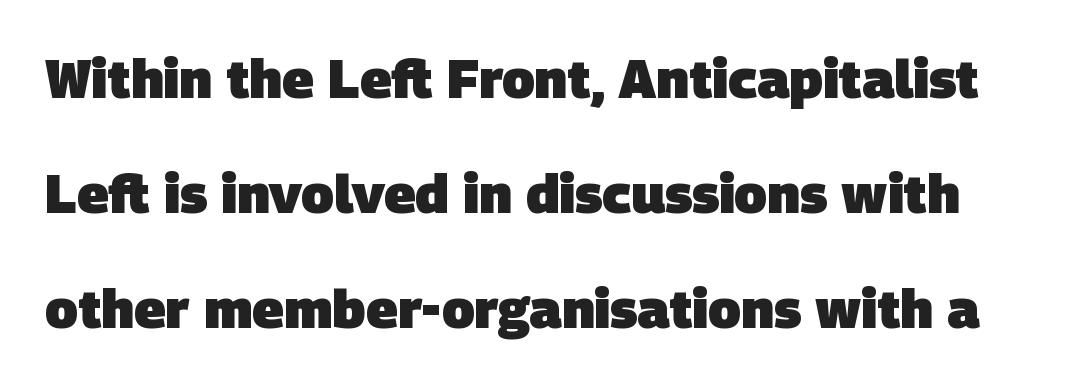
The zone under the glyphs is completely vacant. How would I describe the line gaps? Wide and relaxed. These lines are rendered in a variable-pitch font. A dark, heavy texture on the line: the type is bold.
